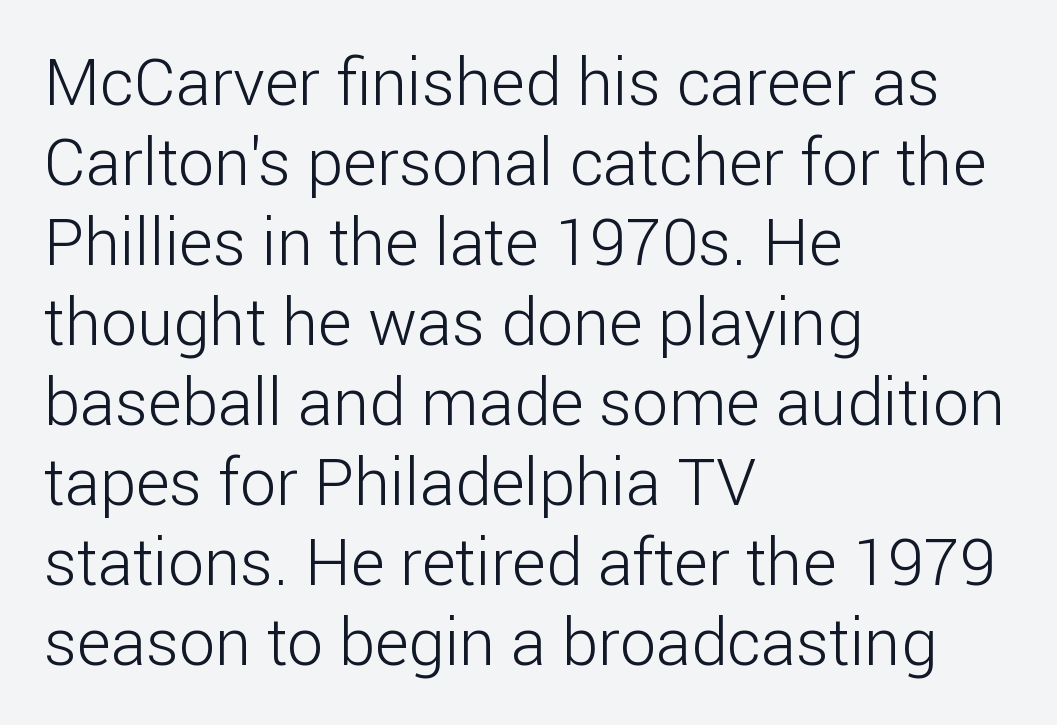
Q: Is the text bold? A: No.
Q: Is the text italic (slanted)? A: No, it is upright.
Q: Is the typeface a serif or a sans-serif typeface? A: Sans-serif.
Q: Is the text underlined? A: No.
Q: How is the paragraph aligned? A: Left-aligned.
Q: Is the spacing between letters normal or unusually wide? A: Normal.
Q: Width (condensed, normal, or wide)? A: Normal.
Q: Stroke contrast? A: Low.
Q: x-height? A: Medium.
Q: Monospaced? A: No.
